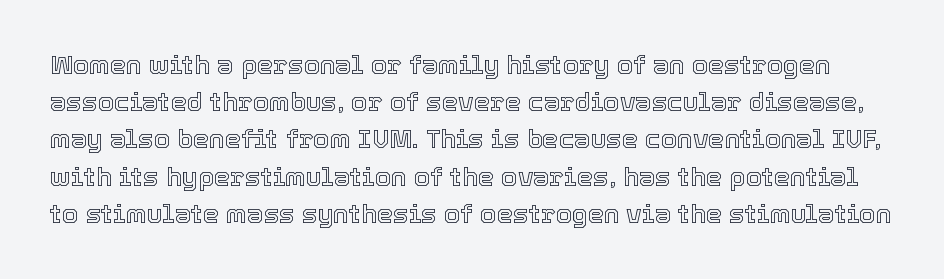
Q: Is the text italic (slanted)? A: No, it is upright.
Q: Is the text underlined? A: No.
Q: Is the spacing between letters normal or unusually wide? A: Normal.
Q: Is the spacing between lines tight, normal or loose? A: Normal.
